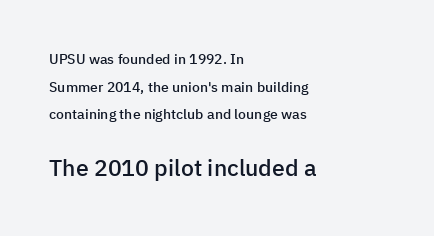
Q: Is the text bold? A: Semi-bold.
Q: Is the text italic (slanted)? A: No, it is upright.
Q: Is the text underlined? A: No.
Q: How is the paragraph aligned? A: Left-aligned.
Q: Is the spacing between letters normal or unusually wide? A: Normal.
Q: Is the spacing between lines tight, normal or loose? A: Loose.
Q: Which block of text is set in a larger size, the first (top) or the second (bottom)? A: The second (bottom) one.
